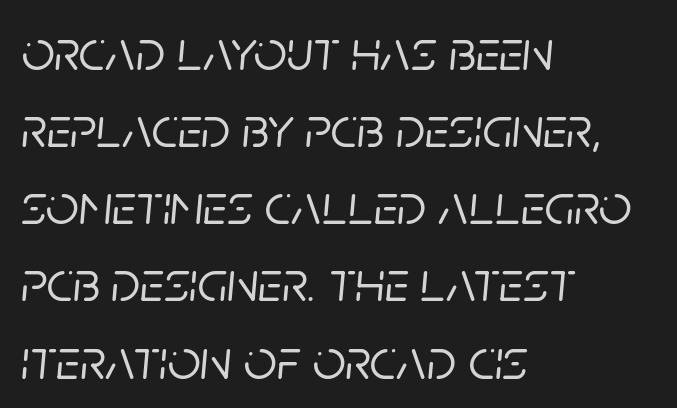
The whole block is typeset with a tilt. This rendering uses left alignment, leaving the right contour irregular. The letters sit at their default tracking, neither squeezed nor spread. Varying glyph widths throughout — classic text-font behaviour. Check under the words: just untouched page. Regarding leading, the lines here are spaced in the standard way.
